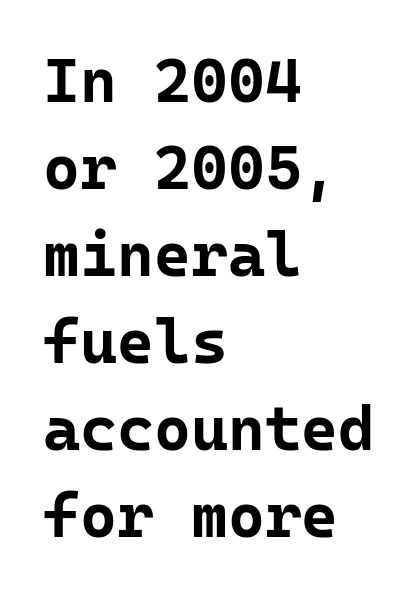
The image shows 63 px bold sans-serif type, upright, monospaced; set left-aligned, normal line spacing (1.38x), normal letter spacing, not underlined; low stroke contrast and a medium x-height.
